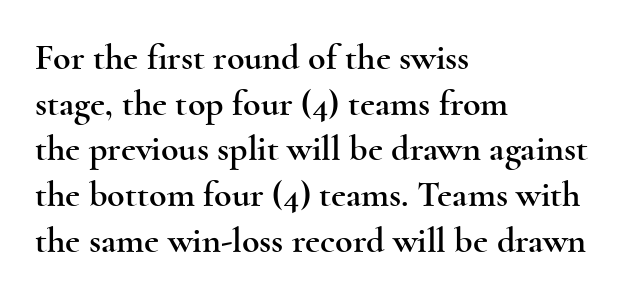
Q: Is the text italic (slanted)? A: No, it is upright.
Q: Is the typeface a serif or a sans-serif typeface? A: Serif.
Q: Is the text underlined? A: No.
Q: How is the paragraph aligned? A: Left-aligned.
Q: Is the spacing between letters normal or unusually wide? A: Normal.
Q: Is the spacing between lines tight, normal or loose? A: Normal.
Q: Width (condensed, normal, or wide)? A: Wide.
Q: x-height? A: Small.
Q: Monospaced? A: No.
